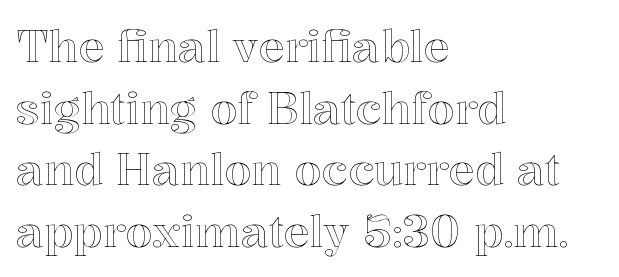
{"italic": "no", "width": "normal", "x_height": "medium", "monospaced": "no", "underline": "no", "align": "left", "line_spacing": "normal", "line_spacing_ratio": 1.4, "letter_spacing": "normal", "letter_spacing_em": 0.0, "glyph_px": 44}
